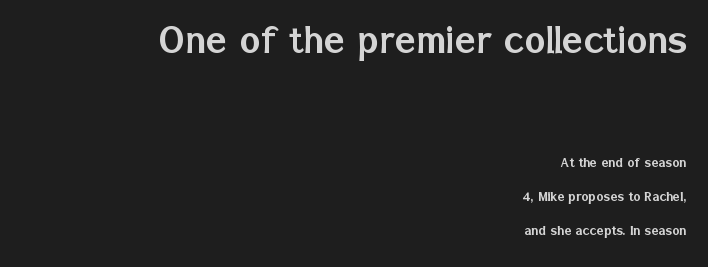
{"serif": "no", "italic": "no", "width": "normal", "stroke_contrast": "low", "x_height": "medium", "monospaced": "no", "underline": "no", "align": "right", "line_spacing": "loose", "line_spacing_ratio": 2.25, "letter_spacing": "normal", "letter_spacing_em": 0.0, "larger_block": "first", "size_ratio": 2.93, "glyph_px": 44}
